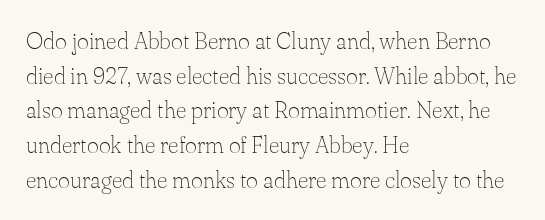
The image shows 23 px text type, upright; set left-aligned, normal line spacing (1.51x), normal letter spacing, not underlined.
